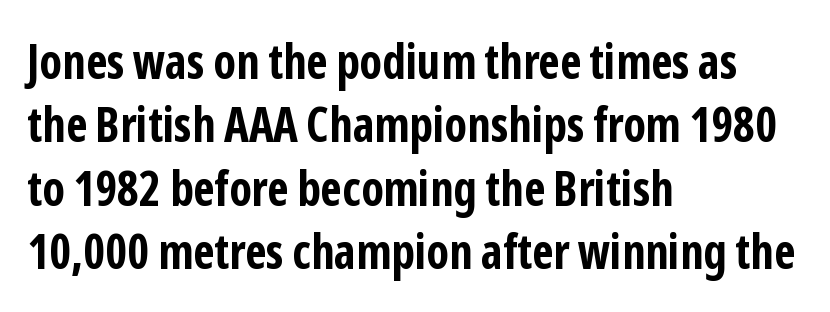
I'd describe the lettering as bold — thick and assertive. Normally led — the rows are evenly, conventionally spaced. The rendering uses natural spacing where letterforms have individual widths. Check the space under the baseline: it is left empty.
